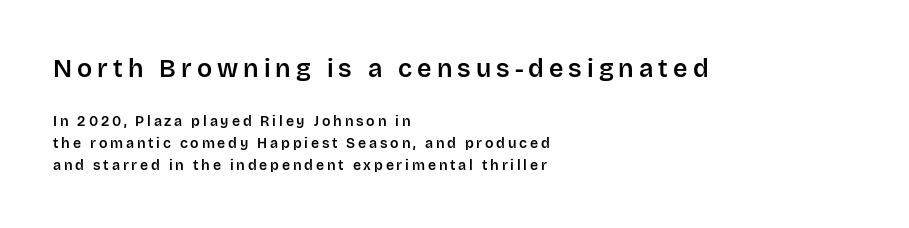
{"italic": "no", "underline": "no", "align": "left", "line_spacing": "normal", "line_spacing_ratio": 1.57, "letter_spacing": "wide", "letter_spacing_em": 0.2, "larger_block": "first", "size_ratio": 1.79, "glyph_px": 25}
